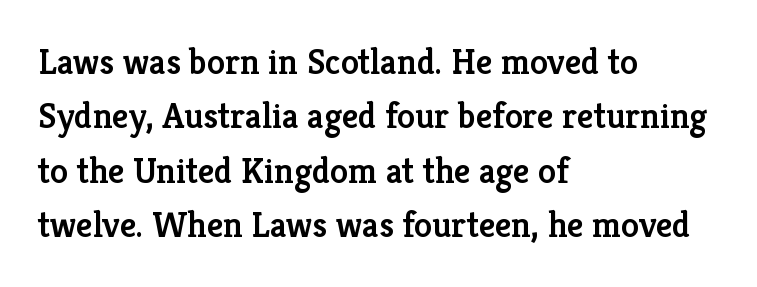
The glyphs in this specimen are seriffed. A bare baseline throughout the passage. A typesetter would call this proportional, since set widths differ per character. The paragraph has a hard left edge and a soft right edge.
